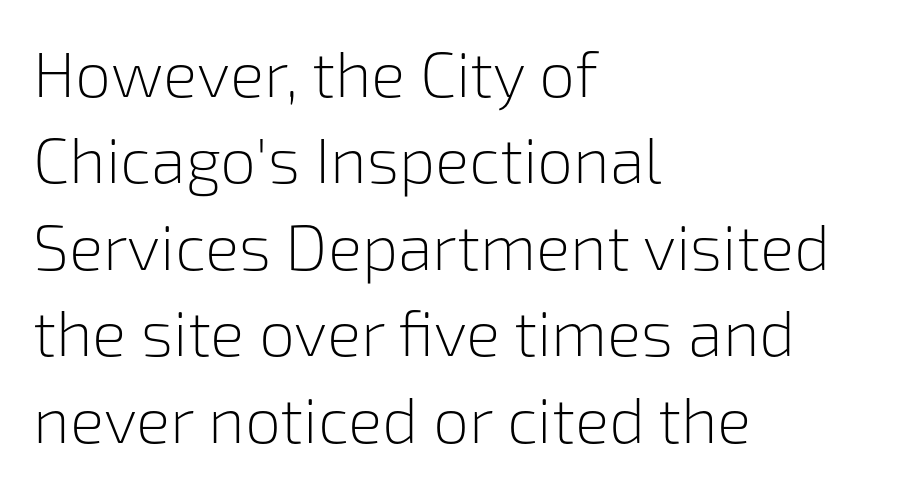
The image shows 64 px light sans-serif type, upright; set left-aligned, normal line spacing (1.35x), normal letter spacing, not underlined; low stroke contrast and a medium x-height.
